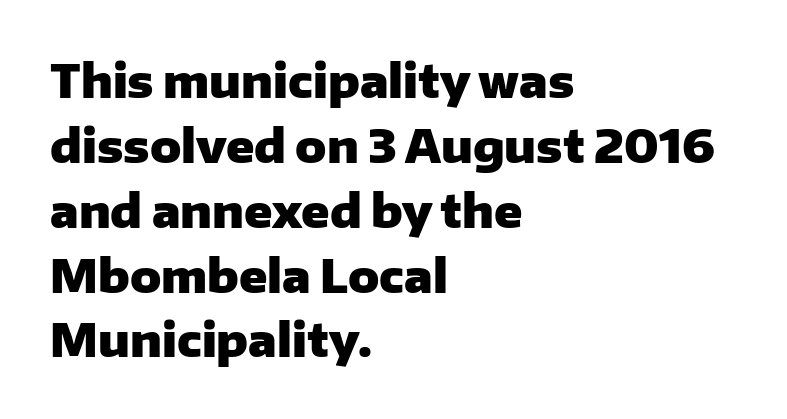
{"serif": "no", "italic": "no", "bold": "yes", "weight": "heavy", "width": "normal", "stroke_contrast": "low", "x_height": "medium", "monospaced": "no", "underline": "no", "align": "left", "line_spacing": "normal", "line_spacing_ratio": 1.41, "letter_spacing": "normal", "letter_spacing_em": 0.0, "glyph_px": 46}
